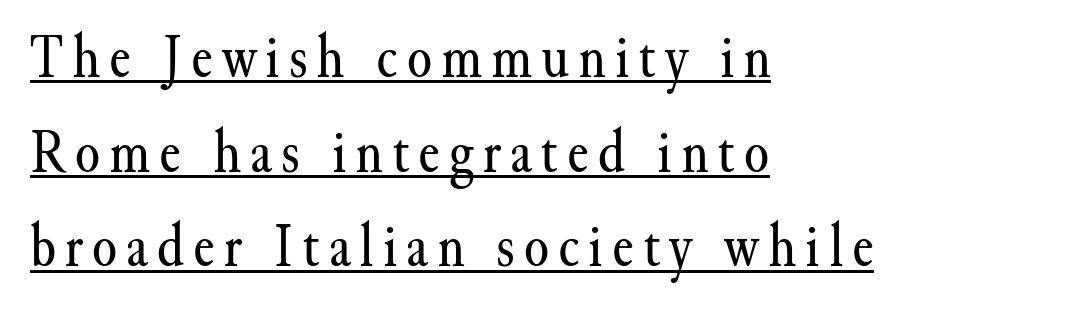
Q: Is the text bold? A: No.
Q: Is the text italic (slanted)? A: No, it is upright.
Q: Is the typeface a serif or a sans-serif typeface? A: Serif.
Q: Is the text underlined? A: Yes.
Q: How is the paragraph aligned? A: Left-aligned.
Q: Is the spacing between lines tight, normal or loose? A: Normal.
Q: Width (condensed, normal, or wide)? A: Normal.
Q: Stroke contrast? A: Medium.
Q: x-height? A: Small.
Q: Monospaced? A: No.
